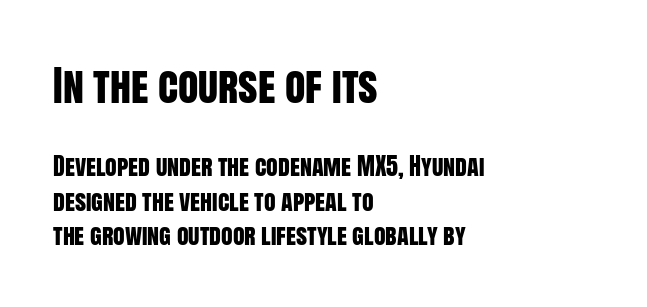
{"serif": "no", "italic": "no", "width": "condensed", "stroke_contrast": "low", "x_height": "large", "monospaced": "no", "underline": "no", "align": "left", "line_spacing": "normal", "line_spacing_ratio": 1.44, "letter_spacing": "normal", "letter_spacing_em": 0.0, "larger_block": "first", "size_ratio": 1.75, "glyph_px": 42}
